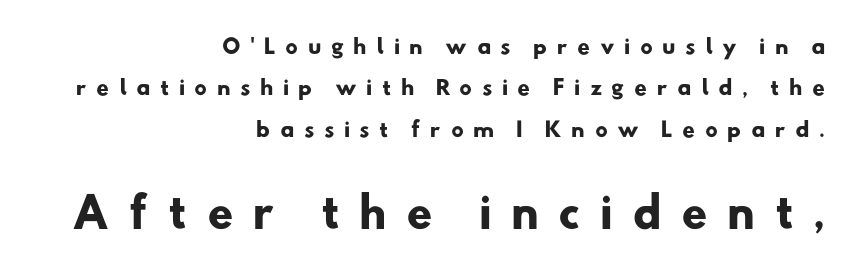
Q: Is the text bold? A: Yes.
Q: Is the typeface a serif or a sans-serif typeface? A: Sans-serif.
Q: Is the text underlined? A: No.
Q: How is the paragraph aligned? A: Right-aligned.
Q: Is the spacing between letters normal or unusually wide? A: Unusually wide.
Q: Is the spacing between lines tight, normal or loose? A: Loose.
Q: Which block of text is set in a larger size, the first (top) or the second (bottom)? A: The second (bottom) one.
Q: Width (condensed, normal, or wide)? A: Normal.
Q: Stroke contrast? A: Low.
Q: x-height? A: Small.
Q: Monospaced? A: No.
